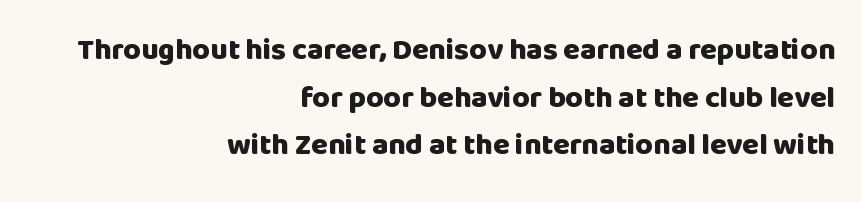
How would I describe the line gaps? Plain and ordinary. The rendering keeps characters at their native spacing. How heavy is the stroke? Heavy — this is a bold. The string is rendered with underlining switched off.
